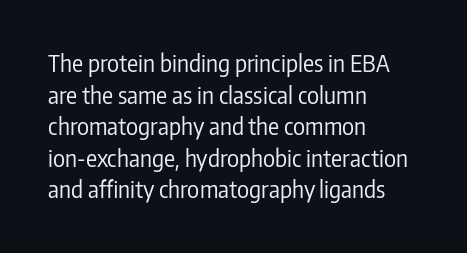
The strokes are not fattened; the text isn't bold. Beneath every word, the page is bare. Every row of glyphs begins at an identical x-position on the left. In terms of posture, this sample is upright.
